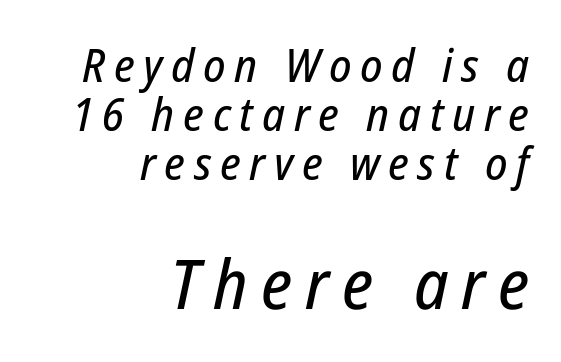
{"italic": "yes", "lean": "right", "slant_degrees": 12, "width": "condensed", "stroke_contrast": "low", "x_height": "medium", "monospaced": "no", "underline": "no", "align": "right", "line_spacing": "tight", "line_spacing_ratio": 1.07, "larger_block": "second", "size_ratio": 1.5, "glyph_px": 69}
